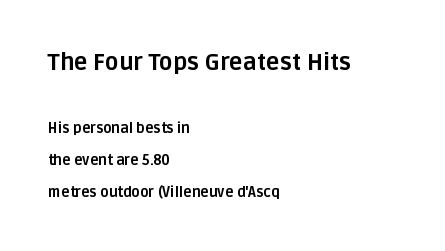
The image shows 23 px bold type, upright; set left-aligned, loose line spacing (2.31x), normal letter spacing, not underlined; the first (top) block is 1.64x larger.
